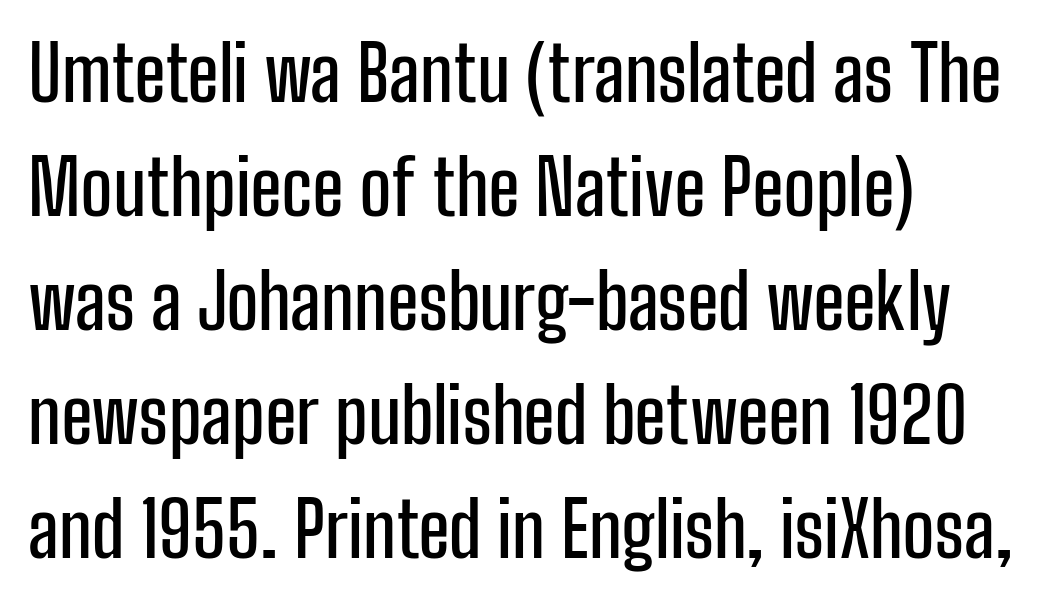
The block of text has a typical density, with ordinary space between rows. The area under the type is left untouched. Note the varied advance widths — an 'i' is clearly narrower than an 'm'. Alignment: flush left. Font category for this specimen: sans-serif.
